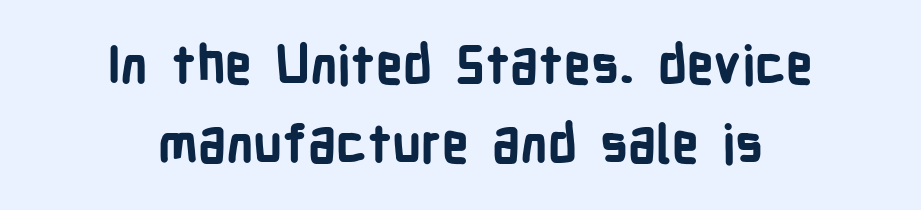
Q: Is the text bold? A: Yes.
Q: Is the text italic (slanted)? A: No, it is upright.
Q: Is the typeface a serif or a sans-serif typeface? A: Sans-serif.
Q: Is the text underlined? A: No.
Q: How is the paragraph aligned? A: Centered.
Q: Is the spacing between letters normal or unusually wide? A: Normal.
Q: Is the spacing between lines tight, normal or loose? A: Normal.
Q: Width (condensed, normal, or wide)? A: Condensed.
Q: Stroke contrast? A: Low.
Q: x-height? A: Medium.
Q: Monospaced? A: No.
